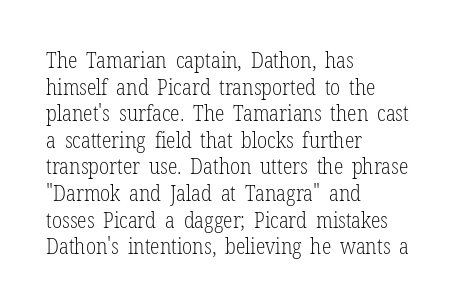
{"italic": "no", "bold": "no", "underline": "no", "align": "left", "line_spacing_ratio": 1.21, "letter_spacing": "normal", "letter_spacing_em": 0.0, "glyph_px": 22}
